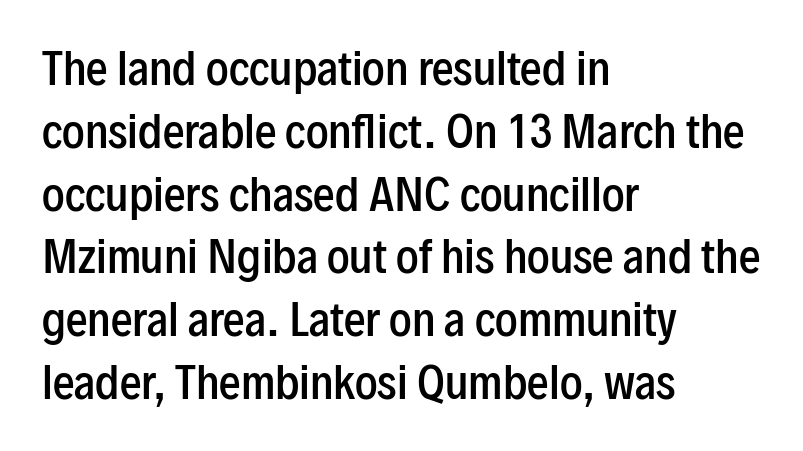
The image shows 43 px semibold, condensed sans-serif type, upright; set left-aligned, normal line spacing (1.46x), normal letter spacing, not underlined; low stroke contrast and a medium x-height.
